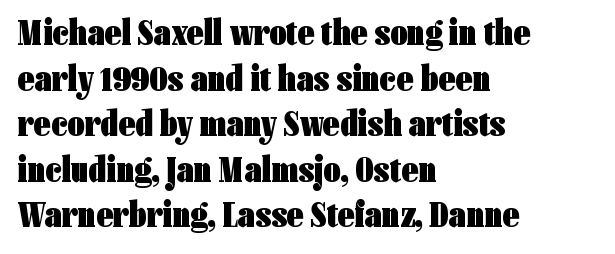
Q: Is the text bold? A: Yes.
Q: Is the text italic (slanted)? A: No, it is upright.
Q: Is the typeface a serif or a sans-serif typeface? A: Sans-serif.
Q: Is the text underlined? A: No.
Q: How is the paragraph aligned? A: Left-aligned.
Q: Is the spacing between letters normal or unusually wide? A: Normal.
Q: Width (condensed, normal, or wide)? A: Condensed.
Q: Stroke contrast? A: Low.
Q: x-height? A: Medium.
Q: Monospaced? A: No.
